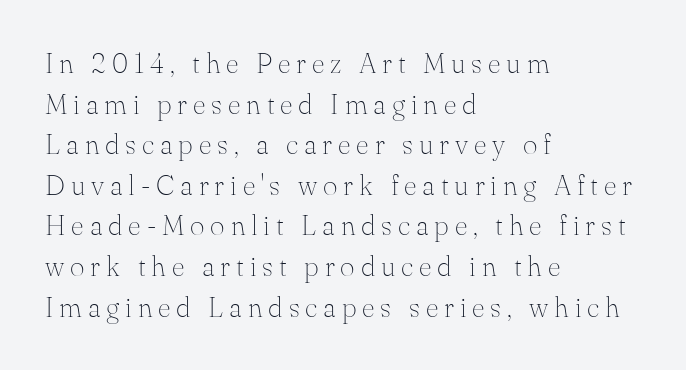
Q: Is the text bold? A: No.
Q: Is the text italic (slanted)? A: No, it is upright.
Q: Is the typeface a serif or a sans-serif typeface? A: Serif.
Q: Is the text underlined? A: No.
Q: How is the paragraph aligned? A: Left-aligned.
Q: Is the spacing between letters normal or unusually wide? A: Unusually wide.
Q: Is the spacing between lines tight, normal or loose? A: Normal.
Q: Width (condensed, normal, or wide)? A: Normal.
Q: Stroke contrast? A: Medium.
Q: x-height? A: Small.
Q: Monospaced? A: No.
